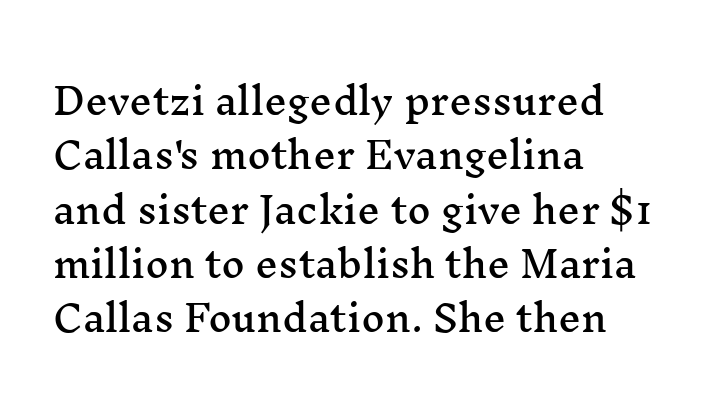
{"serif": "yes", "italic": "no", "width": "wide", "stroke_contrast": "medium", "x_height": "medium", "monospaced": "no", "underline": "no", "align": "left", "line_spacing": "normal", "line_spacing_ratio": 1.51, "letter_spacing": "normal", "letter_spacing_em": 0.0, "glyph_px": 36}
